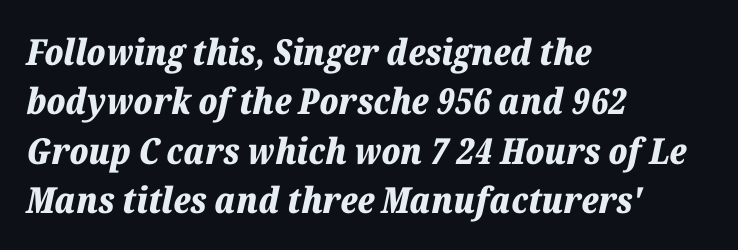
Q: Is the text bold? A: Yes.
Q: Is the text italic (slanted)? A: Yes, it leans right by about 12 degrees.
Q: Is the text underlined? A: No.
Q: How is the paragraph aligned? A: Left-aligned.
Q: Is the spacing between letters normal or unusually wide? A: Normal.
Q: Is the spacing between lines tight, normal or loose? A: Normal.
Q: Width (condensed, normal, or wide)? A: Normal.
Q: Stroke contrast? A: Low.
Q: x-height? A: Medium.
Q: Monospaced? A: No.
